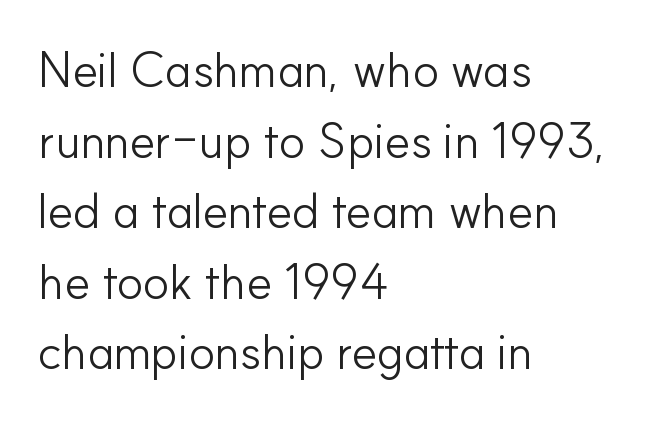
Q: Is the text bold? A: No.
Q: Is the text italic (slanted)? A: No, it is upright.
Q: Is the typeface a serif or a sans-serif typeface? A: Sans-serif.
Q: Is the text underlined? A: No.
Q: How is the paragraph aligned? A: Left-aligned.
Q: Is the spacing between letters normal or unusually wide? A: Normal.
Q: Is the spacing between lines tight, normal or loose? A: Normal.
Q: Width (condensed, normal, or wide)? A: Normal.
Q: Stroke contrast? A: Low.
Q: x-height? A: Small.
Q: Monospaced? A: No.
